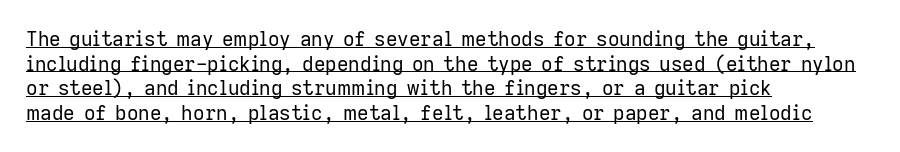
A continuous stroke trails under the words, as in a hyperlink. Is the stroke heavy? The answer is a plain regular-or-lighter. The typesetter chose a ragged-right arrangement here. Rendered with straight, roman letterforms.
